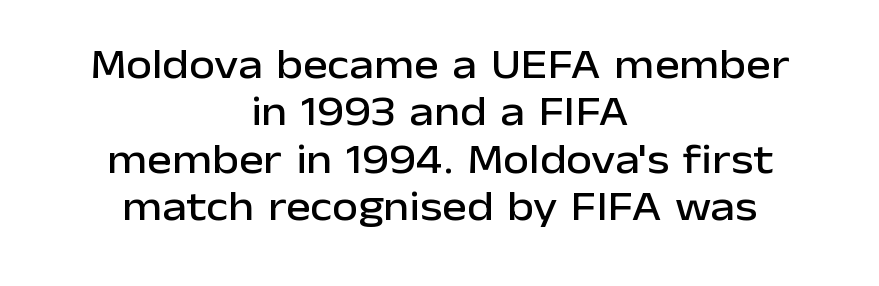
Q: Is the text italic (slanted)? A: No, it is upright.
Q: Is the typeface a serif or a sans-serif typeface? A: Sans-serif.
Q: Is the text underlined? A: No.
Q: How is the paragraph aligned? A: Centered.
Q: Is the spacing between letters normal or unusually wide? A: Normal.
Q: Is the spacing between lines tight, normal or loose? A: Tight.
Q: Width (condensed, normal, or wide)? A: Normal.
Q: Stroke contrast? A: Low.
Q: x-height? A: Medium.
Q: Monospaced? A: No.
